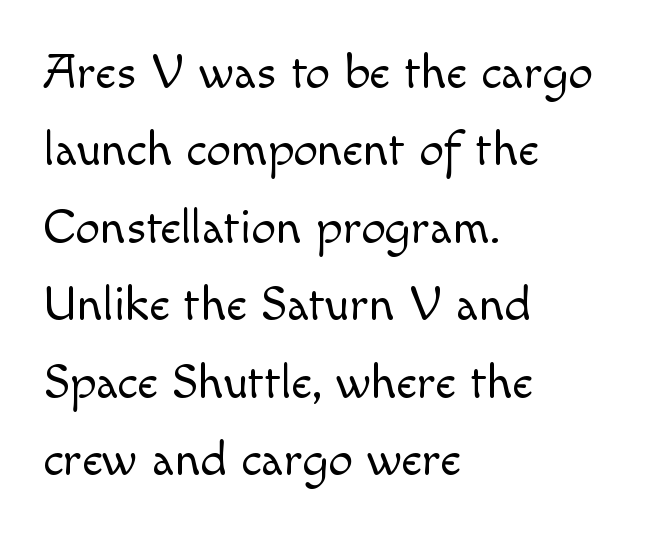
Q: Is the text bold? A: No.
Q: Is the text italic (slanted)? A: No, it is upright.
Q: Is the typeface a serif or a sans-serif typeface? A: Sans-serif.
Q: Is the text underlined? A: No.
Q: How is the paragraph aligned? A: Left-aligned.
Q: Is the spacing between letters normal or unusually wide? A: Normal.
Q: Is the spacing between lines tight, normal or loose? A: Normal.
Q: Width (condensed, normal, or wide)? A: Normal.
Q: x-height? A: Small.
Q: Monospaced? A: No.
